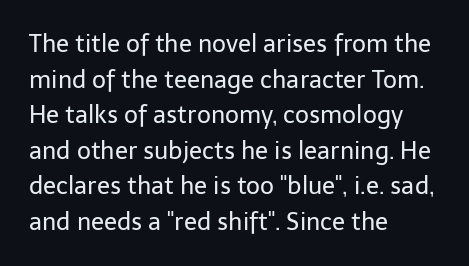
The image shows 24 px text type, upright; set left-aligned, normal line spacing (1.48x), normal letter spacing, not underlined.
